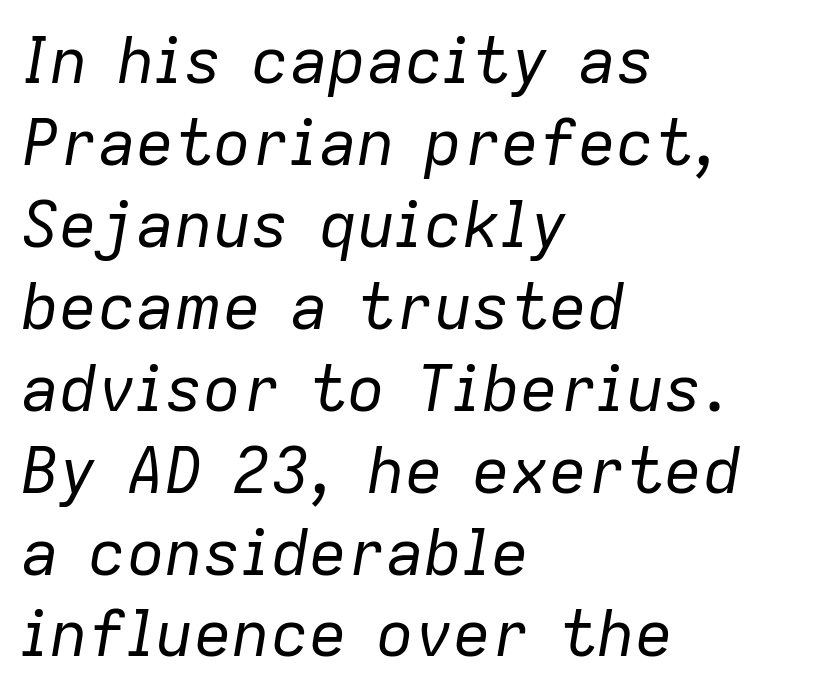
The image shows 64 px regular-weight type, italic (leaning right); set left-aligned, normal line spacing (1.28x), normal letter spacing, not underlined; low stroke contrast and a medium x-height.
